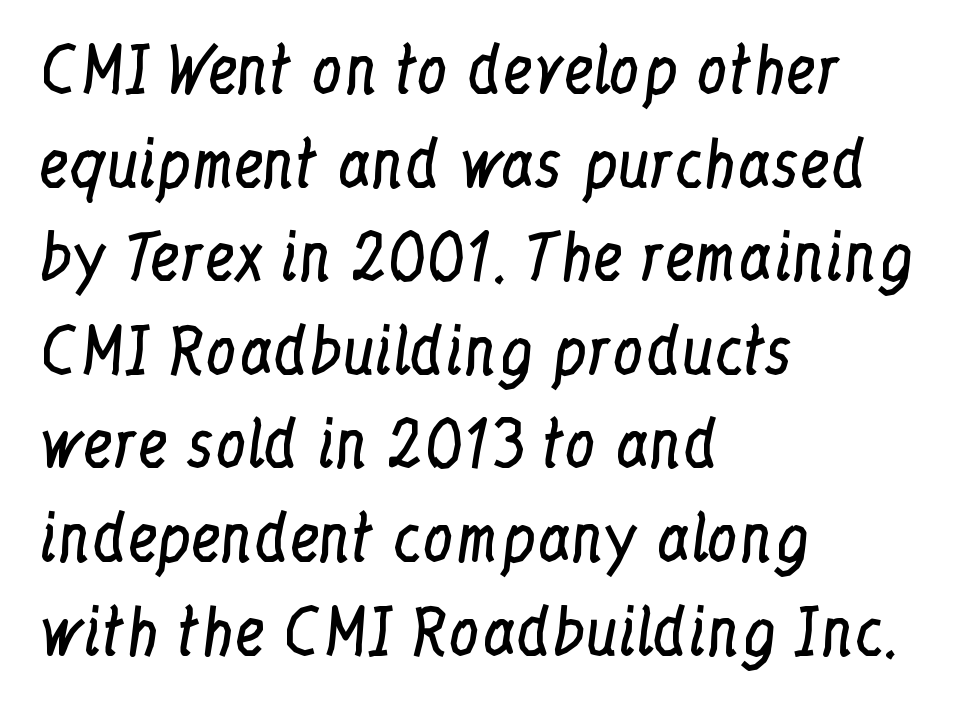
The letters carry serifs — small finishing strokes at the ends of their stems. Tracking value appears to be zero — textbook default spacing. The lines are quadded left. Is the type heavy? It reads as light-to-regular instead. The space directly below the letters is spotless.
